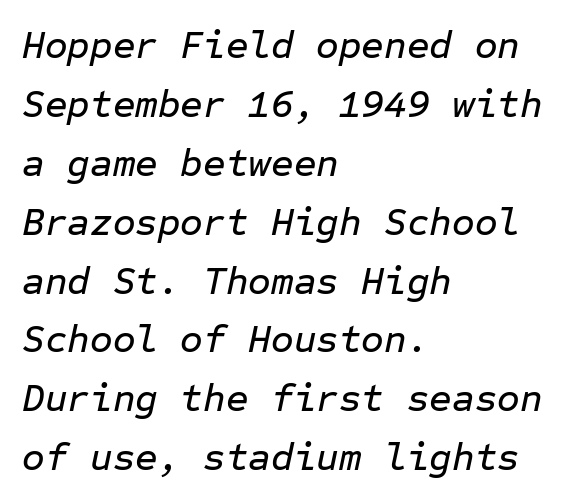
{"italic": "yes", "lean": "right", "slant_degrees": 12, "width": "normal", "stroke_contrast": "low", "x_height": "medium", "monospaced": "yes", "underline": "no", "align": "left", "line_spacing": "normal", "line_spacing_ratio": 1.51, "letter_spacing": "normal", "letter_spacing_em": 0.0, "glyph_px": 39}
